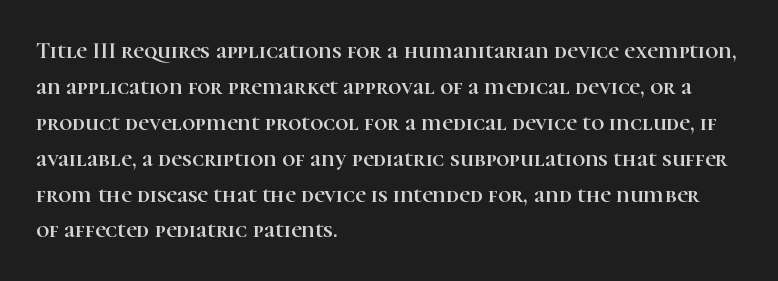
The image shows 23 px text type, upright; set left-aligned, normal line spacing (1.56x), normal letter spacing, not underlined.
